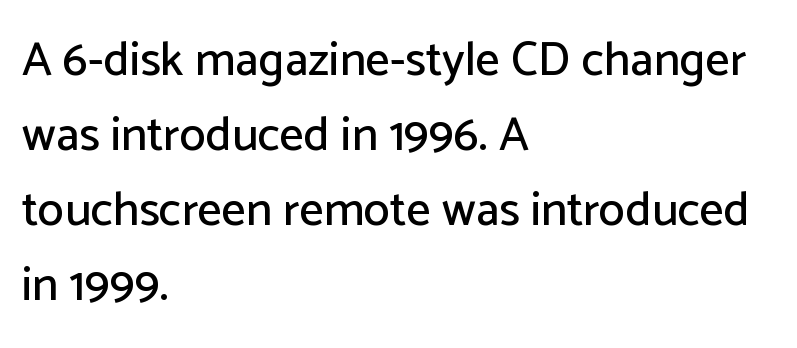
The image shows 48 px sans-serif type, upright; set left-aligned, normal line spacing (1.56x), normal letter spacing, not underlined; low stroke contrast and a medium x-height.
